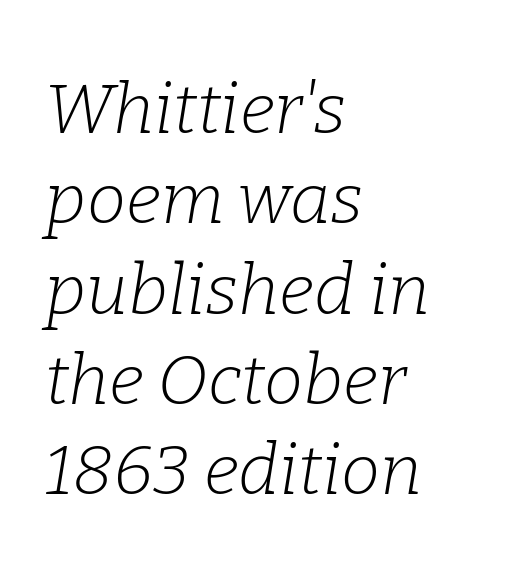
The image shows 70 px light serif type, italic (leaning right); set left-aligned, normal line spacing (1.29x), normal letter spacing, not underlined; low stroke contrast and a medium x-height.
